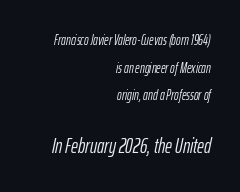
The image shows 21 px text type, italic (leaning right); set right-aligned, loose line spacing (1.98x), normal letter spacing, not underlined; the second (bottom) block is 1.5x larger.
